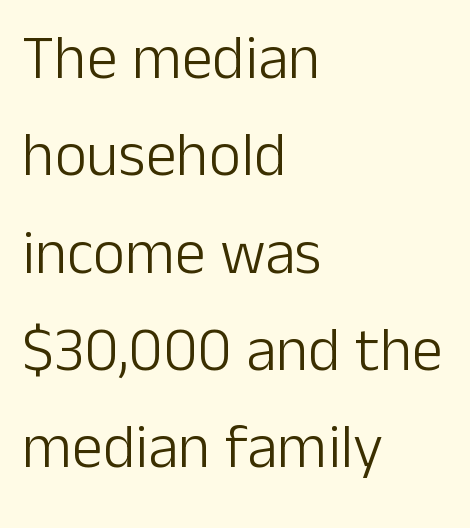
Note the varied advance widths — an 'i' is clearly narrower than an 'm'. Horizontally, the lines are justified to the leading edge only. No feet cap the strokes, marking this as sans-serif type. Heft: none added — not bold.
